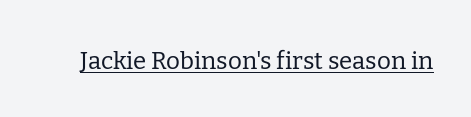
Underlined type. When letters stand straight like this, we call the style roman or upright. The line texture is even and compact thanks to regular tracking. The strokes carry an ordinary text weight at most.
